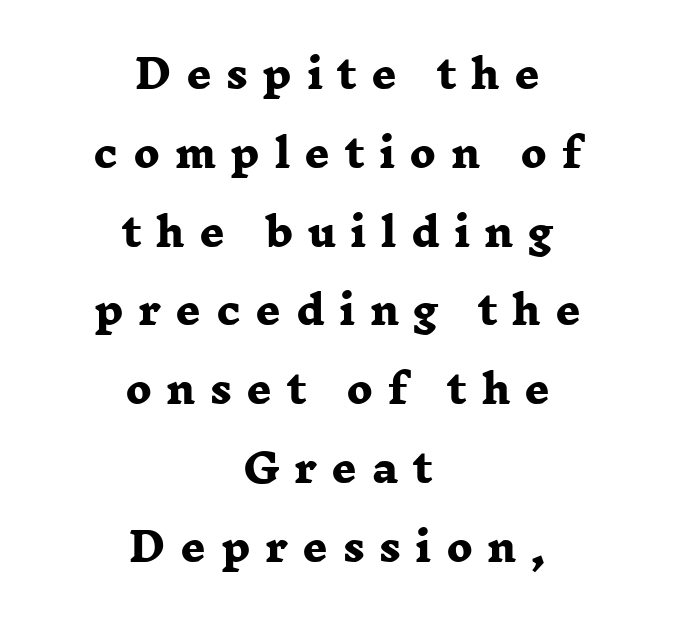
The image shows 39 px heavy, wide serif type; set centered, loose line spacing (2.02x), unusually wide letter spacing (+0.37 em), not underlined; low stroke contrast and a medium x-height.
